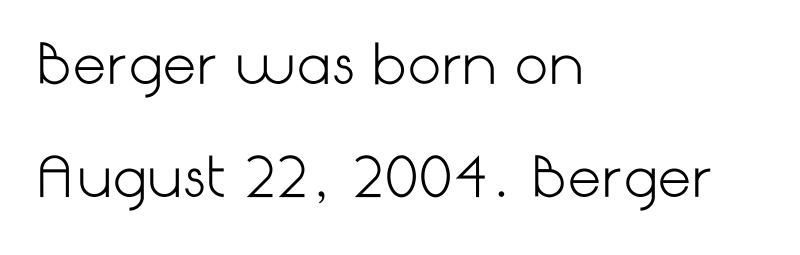
The image shows 54 px light sans-serif type, upright; set left-aligned, loose line spacing (2.1x), normal letter spacing, not underlined; low stroke contrast and a medium x-height.
